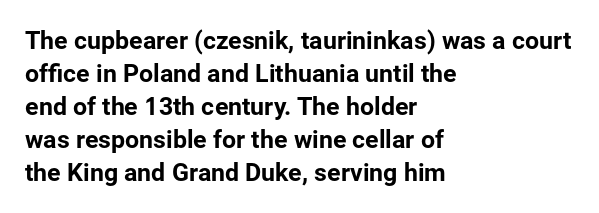
Every row of glyphs begins at an identical x-position on the left. Words appear dense and cohesive because spacing is normal. Unlike italic type, these characters show no tilt at all. Vertical spacing — default. Check under the words: just untouched page.
